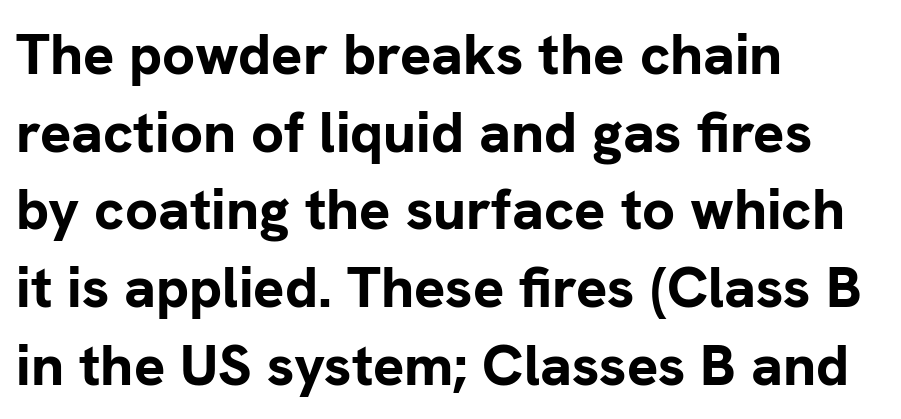
Q: Is the text bold? A: Yes.
Q: Is the text italic (slanted)? A: No, it is upright.
Q: Is the typeface a serif or a sans-serif typeface? A: Sans-serif.
Q: Is the text underlined? A: No.
Q: How is the paragraph aligned? A: Left-aligned.
Q: Is the spacing between letters normal or unusually wide? A: Normal.
Q: Is the spacing between lines tight, normal or loose? A: Normal.
Q: Width (condensed, normal, or wide)? A: Normal.
Q: Stroke contrast? A: Low.
Q: x-height? A: Medium.
Q: Monospaced? A: No.
